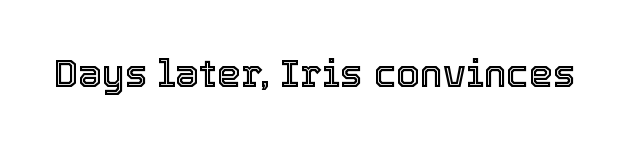
The image shows 38 px text type, upright; set normal letter spacing, not underlined; a medium x-height.
